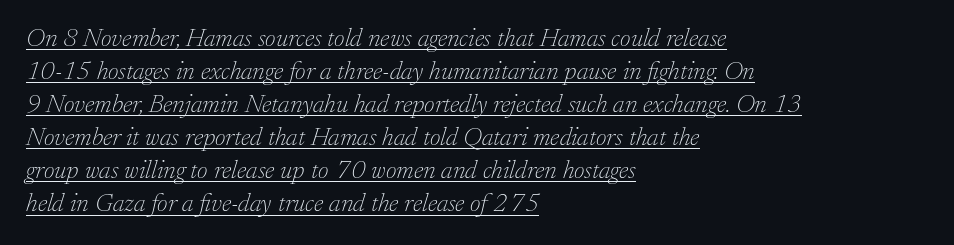
{"italic": "yes", "lean": "right", "slant_degrees": 17, "bold": "no", "underline": "yes", "align": "left", "line_spacing": "normal", "line_spacing_ratio": 1.27, "letter_spacing": "normal", "letter_spacing_em": 0.0, "glyph_px": 26}
